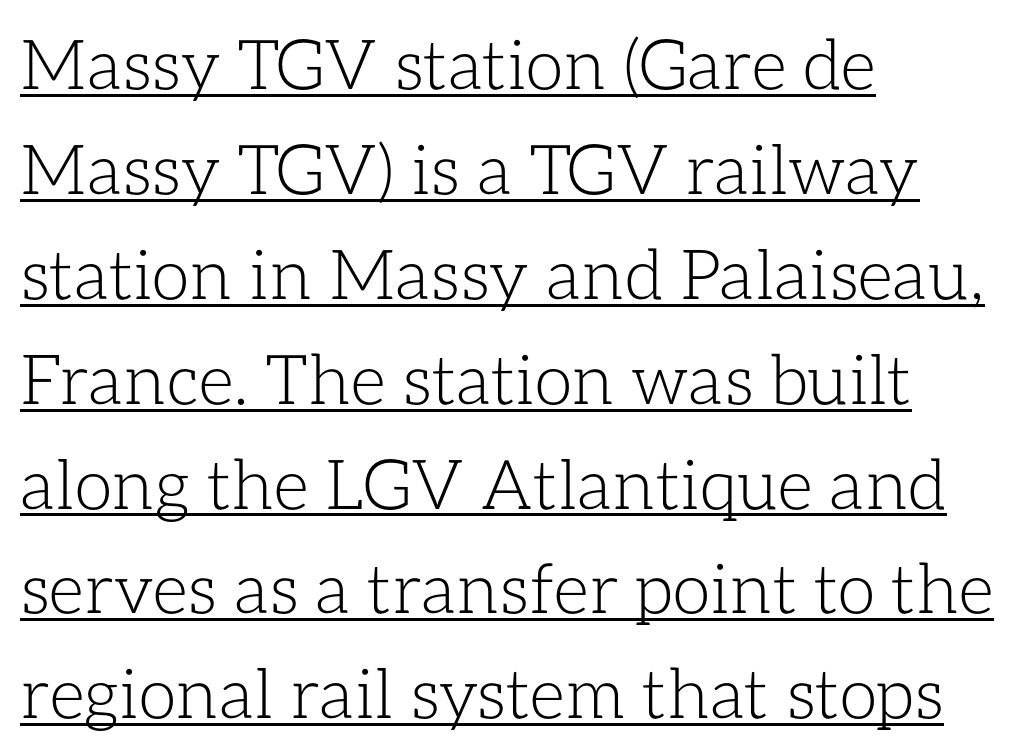
{"italic": "no", "bold": "no", "weight": "light", "width": "normal", "stroke_contrast": "low", "x_height": "medium", "monospaced": "no", "underline": "yes", "align": "left", "line_spacing": "normal", "line_spacing_ratio": 1.52, "letter_spacing": "normal", "letter_spacing_em": 0.0, "glyph_px": 69}
